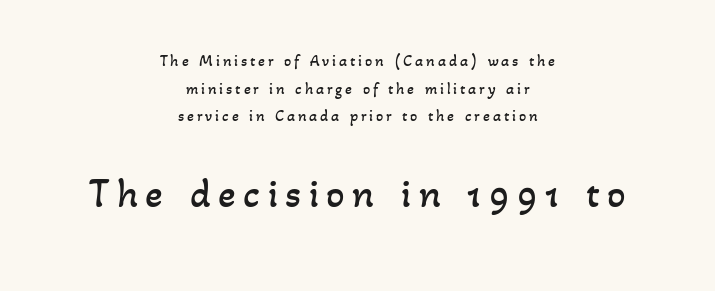
Q: Is the text bold? A: No.
Q: Is the text underlined? A: No.
Q: How is the paragraph aligned? A: Centered.
Q: Which block of text is set in a larger size, the first (top) or the second (bottom)? A: The second (bottom) one.
Q: Width (condensed, normal, or wide)? A: Normal.
Q: Stroke contrast? A: Low.
Q: x-height? A: Small.
Q: Monospaced? A: No.
